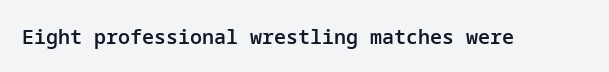
Q: Is the text bold? A: Semi-bold.
Q: Is the text italic (slanted)? A: No, it is upright.
Q: Is the text underlined? A: No.
Q: Is the spacing between letters normal or unusually wide? A: Normal.
